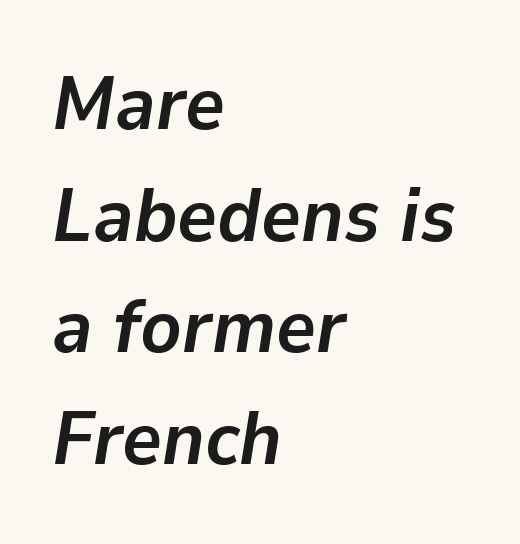
The letterforms sit shoulder to shoulder at normal distance. Is this a fixed-width face? No — the glyphs have proportional, varying widths. Typographic density is high because the face is bold. Leftover space on each line is placed entirely after the last word. Nobody drew a line under any word here. In terms of leading, this rendering sits right in the middle.
